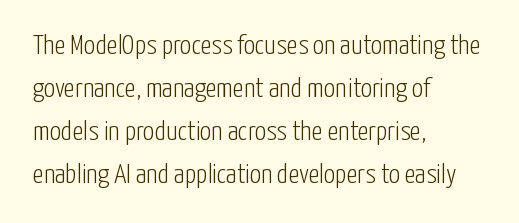
Q: Is the text bold? A: No.
Q: Is the text italic (slanted)? A: No, it is upright.
Q: Is the typeface a serif or a sans-serif typeface? A: Sans-serif.
Q: Is the text underlined? A: No.
Q: How is the paragraph aligned? A: Left-aligned.
Q: Is the spacing between letters normal or unusually wide? A: Normal.
Q: Is the spacing between lines tight, normal or loose? A: Normal.
Q: Width (condensed, normal, or wide)? A: Condensed.
Q: Stroke contrast? A: Low.
Q: x-height? A: Medium.
Q: Monospaced? A: No.
